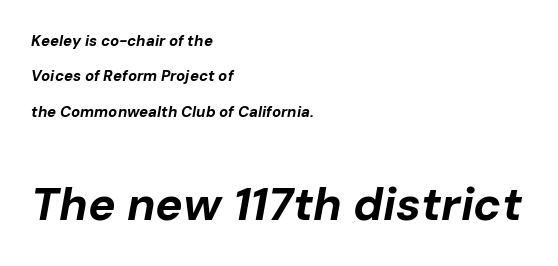
The typography opts for an oblique posture over an upright one. Varying glyph widths throughout — classic text-font behaviour. In terms of leading, this rendering errs on the spacious side. The typesetter chose a ragged-right arrangement here.
